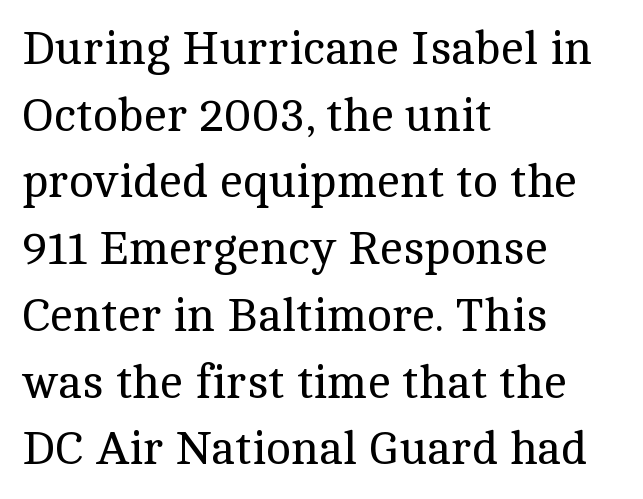
The specimen omits any rule beneath the text block's lines. Observe the serifs anchoring each vertical stroke in this sample. Nobody touched the tracking dial on this one. A typesetter would call this proportional, since set widths differ per character. The block of text has a typical density, with ordinary space between rows. If you drew a line through each stem, it would be perfectly vertical.
